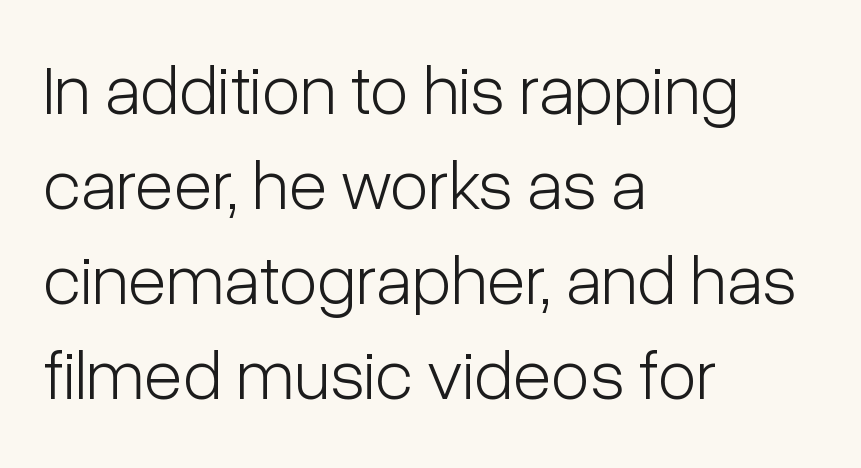
Q: Is the text bold? A: No.
Q: Is the text italic (slanted)? A: No, it is upright.
Q: Is the typeface a serif or a sans-serif typeface? A: Sans-serif.
Q: Is the text underlined? A: No.
Q: How is the paragraph aligned? A: Left-aligned.
Q: Is the spacing between letters normal or unusually wide? A: Normal.
Q: Is the spacing between lines tight, normal or loose? A: Normal.
Q: Width (condensed, normal, or wide)? A: Condensed.
Q: Stroke contrast? A: Low.
Q: x-height? A: Medium.
Q: Monospaced? A: No.
